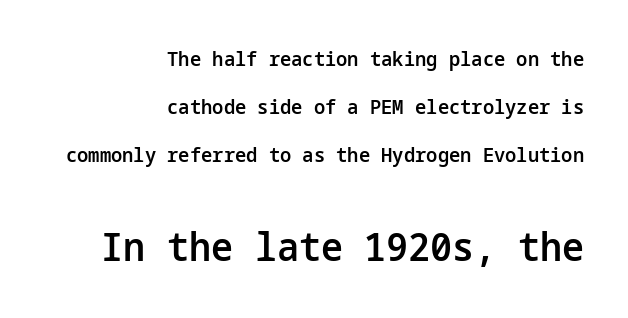
Which of the two is more prominent by size? The second, at the bottom. This rendering uses right alignment, leaving the left contour irregular. Look at the bottom of the vertical strokes: they stop flat, with no serifs. The letters are semibold — heavier than regular but short of a full bold. What's the leading like? Stretched, with rows far apart.
